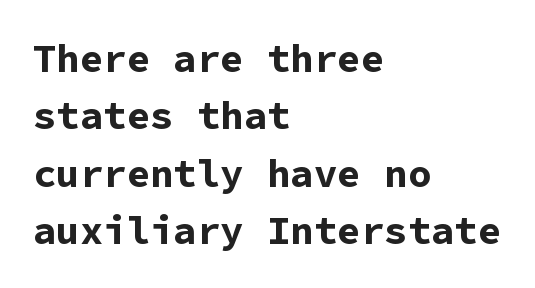
Q: Is the text bold? A: Yes.
Q: Is the text italic (slanted)? A: No, it is upright.
Q: Is the typeface a serif or a sans-serif typeface? A: Sans-serif.
Q: Is the text underlined? A: No.
Q: How is the paragraph aligned? A: Left-aligned.
Q: Is the spacing between letters normal or unusually wide? A: Normal.
Q: Is the spacing between lines tight, normal or loose? A: Normal.
Q: Width (condensed, normal, or wide)? A: Normal.
Q: Stroke contrast? A: Low.
Q: x-height? A: Medium.
Q: Monospaced? A: Yes.
